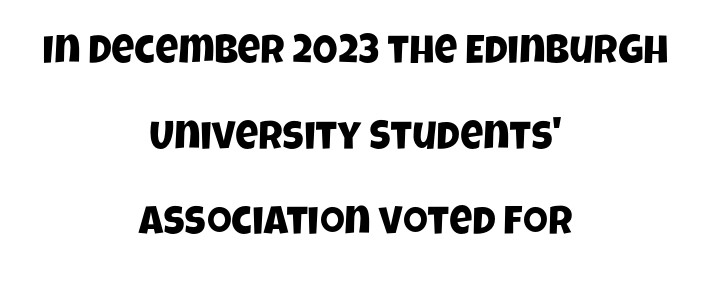
The zone under the glyphs is completely vacant. This sample is center-justified, so both line endings float freely. In terms of letterform style, serifs are entirely absent. The face used here is proportionally spaced, like ordinary book or web type. The letterforms sit shoulder to shoulder at normal distance. Loosely led — the rows are spread out.
